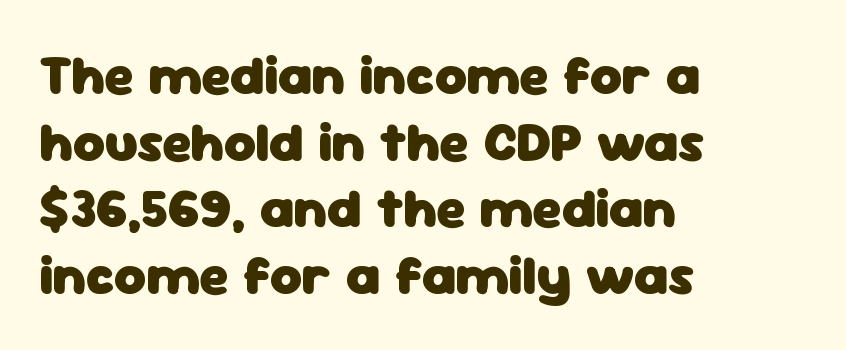
The image shows 55 px heavy sans-serif type, upright; set left-aligned, line spacing 1.21x, normal letter spacing, not underlined; low stroke contrast and a medium x-height.
